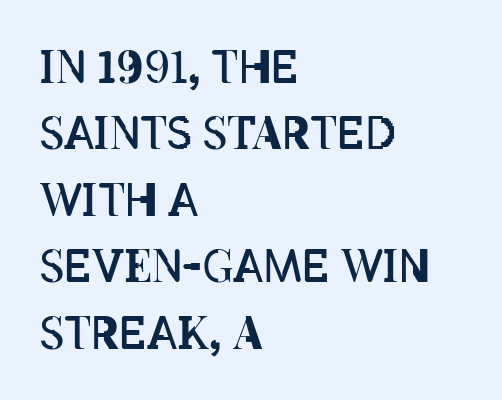
{"italic": "no", "bold": "no", "weight": "regular", "width": "condensed", "stroke_contrast": "low", "x_height": "large", "monospaced": "no", "underline": "no", "align": "left", "line_spacing": "normal", "line_spacing_ratio": 1.51, "letter_spacing": "normal", "letter_spacing_em": 0.0, "glyph_px": 44}
